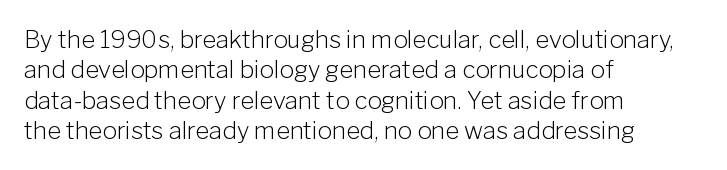
The image shows 24 px text type, upright; set left-aligned, normal line spacing (1.27x), normal letter spacing, not underlined.
